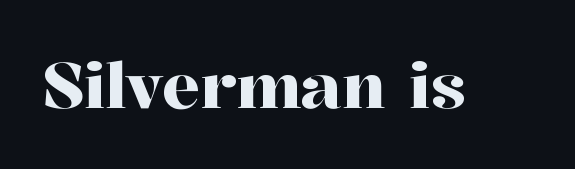
{"serif": "yes", "italic": "no", "width": "normal", "stroke_contrast": "high", "x_height": "medium", "monospaced": "no", "underline": "no", "letter_spacing": "normal", "letter_spacing_em": 0.0, "glyph_px": 63}
